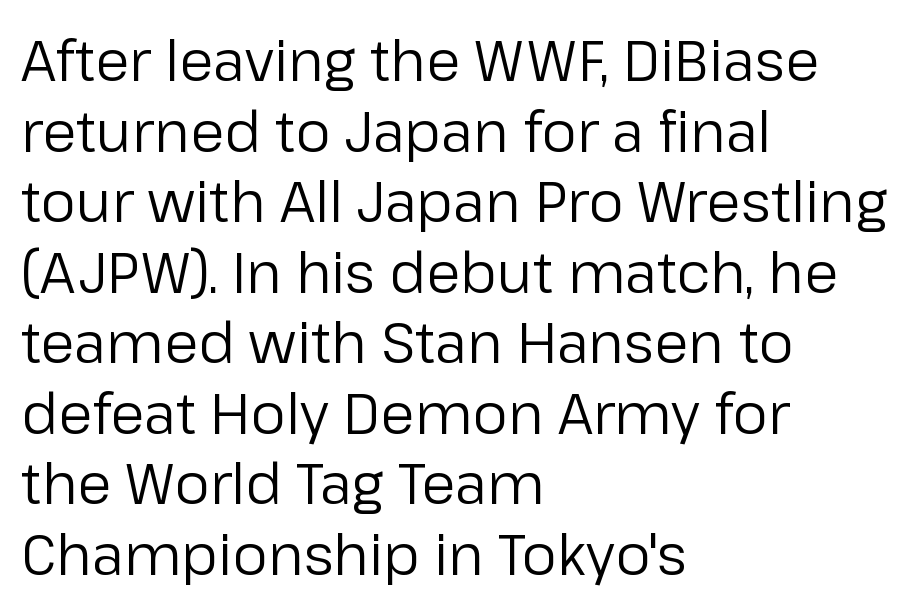
{"serif": "no", "italic": "no", "bold": "no", "weight": "regular", "width": "normal", "stroke_contrast": "low", "x_height": "medium", "monospaced": "no", "underline": "no", "align": "left", "line_spacing": "normal", "line_spacing_ratio": 1.26, "letter_spacing": "normal", "letter_spacing_em": 0.0, "glyph_px": 56}
